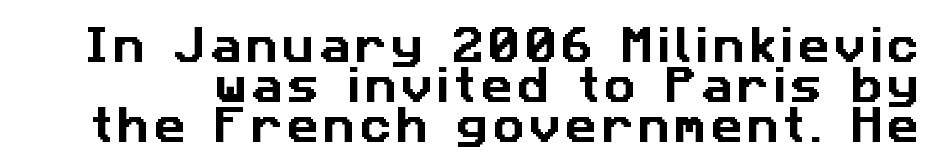
Q: Is the typeface a serif or a sans-serif typeface? A: Sans-serif.
Q: Is the text underlined? A: No.
Q: Is the spacing between lines tight, normal or loose? A: Tight.
Q: Width (condensed, normal, or wide)? A: Normal.
Q: Stroke contrast? A: Low.
Q: x-height? A: Medium.
Q: Monospaced? A: No.
